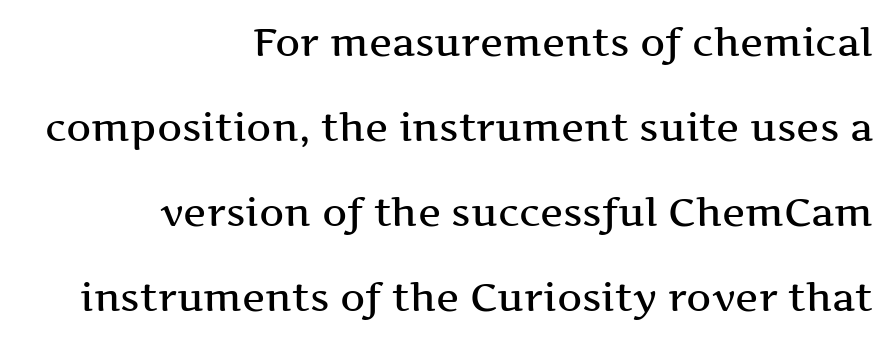
Q: Is the text italic (slanted)? A: No, it is upright.
Q: Is the typeface a serif or a sans-serif typeface? A: Serif.
Q: Is the text underlined? A: No.
Q: How is the paragraph aligned? A: Right-aligned.
Q: Is the spacing between letters normal or unusually wide? A: Normal.
Q: Is the spacing between lines tight, normal or loose? A: Loose.
Q: Width (condensed, normal, or wide)? A: Wide.
Q: Stroke contrast? A: Medium.
Q: x-height? A: Medium.
Q: Monospaced? A: No.
